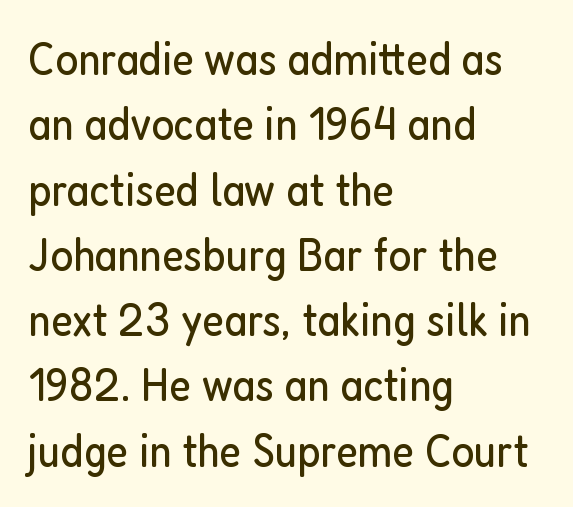
Looks like regular typesetting: each glyph gets only the width it needs. Tracking here is standard; glyphs follow each other at the usual distance. This sample is left-justified, so line endings fall wherever the words run out. Heft: none added — not bold. The face used here is a sans, in the tradition of grotesques and geometrics.
